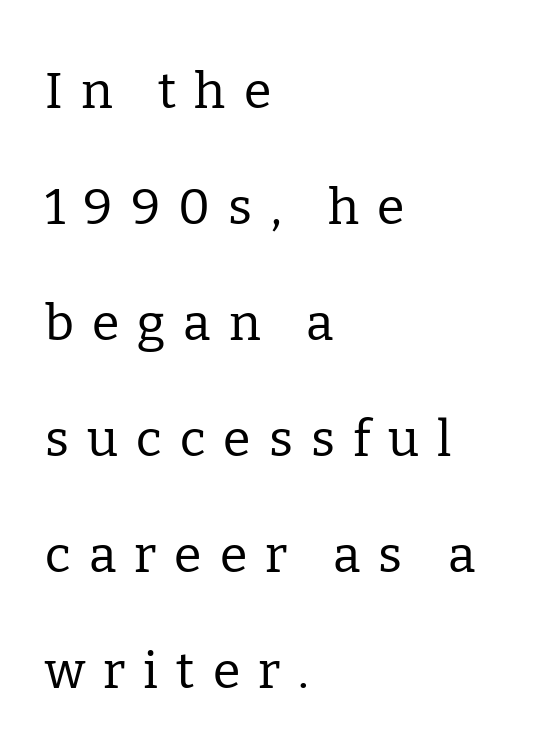
{"serif": "yes", "italic": "no", "bold": "no", "weight": "regular", "width": "normal", "stroke_contrast": "low", "x_height": "medium", "monospaced": "no", "underline": "no", "align": "left", "line_spacing": "loose", "line_spacing_ratio": 2.32, "letter_spacing": "wide", "letter_spacing_em": 0.36, "glyph_px": 50}
